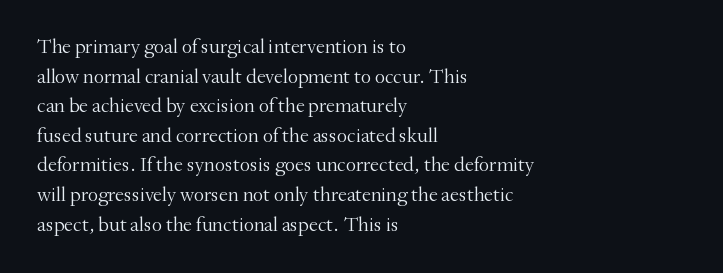
{"italic": "no", "bold": "no", "underline": "no", "align": "left", "line_spacing": "normal", "line_spacing_ratio": 1.48, "letter_spacing": "normal", "letter_spacing_em": 0.0, "glyph_px": 20}
